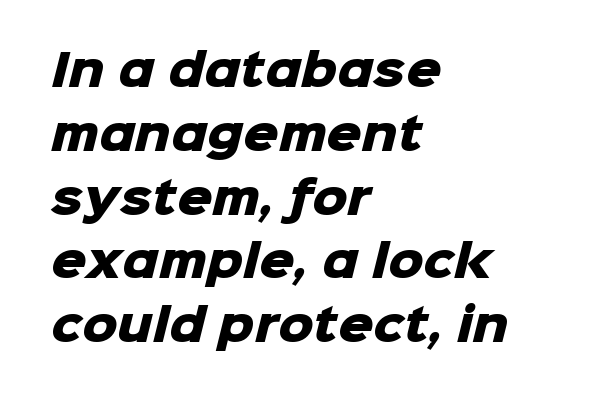
The image shows 44 px heavy sans-serif type; set left-aligned, normal line spacing (1.45x), normal letter spacing, not underlined; low stroke contrast and a medium x-height.
